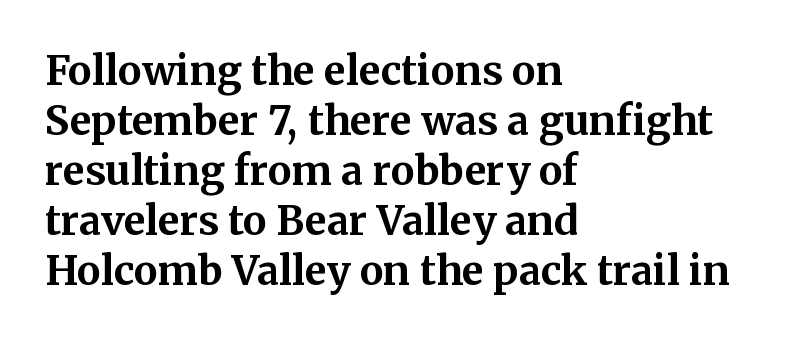
The image shows 40 px bold serif type, upright; set left-aligned, normal line spacing (1.25x), normal letter spacing, not underlined; medium stroke contrast and a medium x-height.
